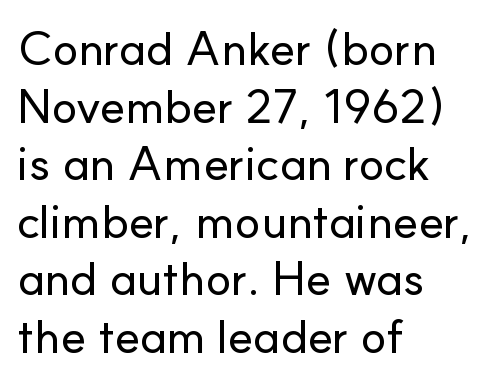
{"serif": "no", "italic": "no", "width": "normal", "stroke_contrast": "low", "x_height": "small", "monospaced": "no", "underline": "no", "align": "left", "line_spacing_ratio": 1.2, "letter_spacing": "normal", "letter_spacing_em": 0.0, "glyph_px": 48}
